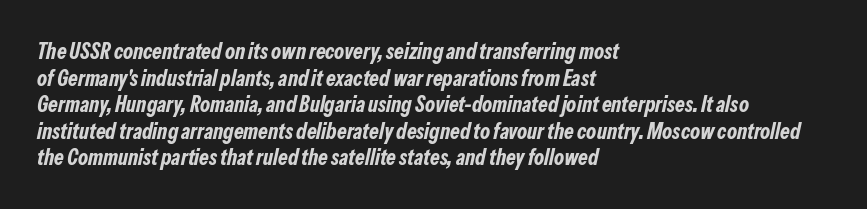
Italic? Definitely — the glyphs are oblique. Glance below the letters and you will spot only blank space. Look at the tracking — it's just the regular setting, nothing added. Line beginnings align vertically; line endings do not. Strong, thick strokes mark this as bold type.
